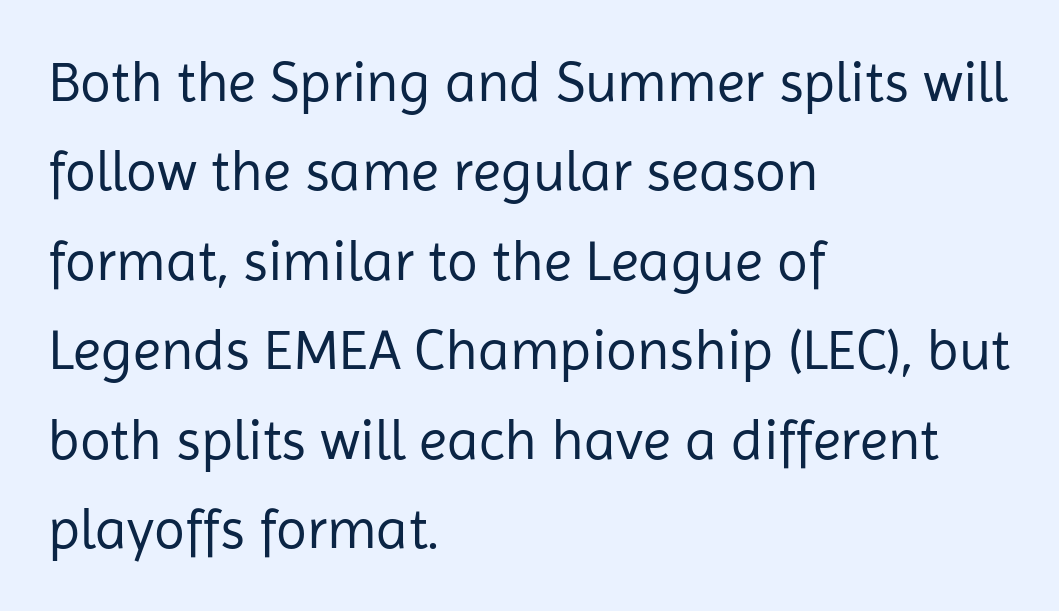
The image shows 57 px regular-weight sans-serif type, upright; set left-aligned, normal line spacing (1.57x), normal letter spacing, not underlined; low stroke contrast and a medium x-height.
